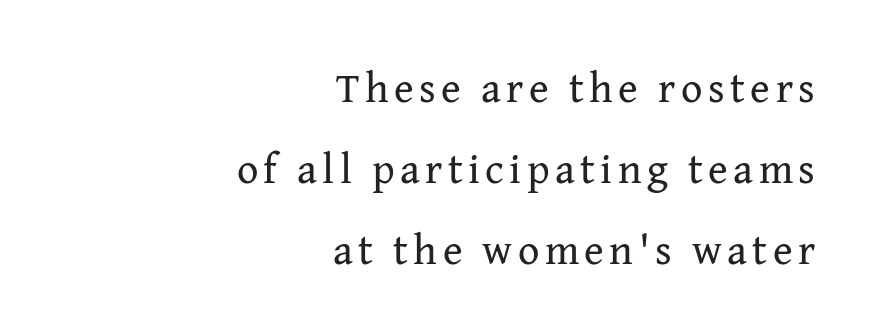
The image shows 42 px regular-weight serif type, upright; set right-aligned, loose line spacing (1.93x), not underlined; medium stroke contrast and a medium x-height.
